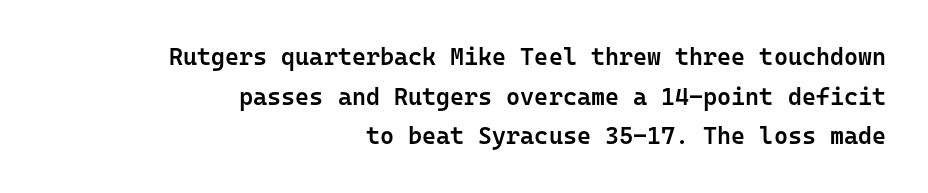
{"italic": "no", "bold": "semi", "underline": "no", "align": "right", "line_spacing": "normal", "line_spacing_ratio": 1.65, "letter_spacing": "normal", "letter_spacing_em": 0.0, "glyph_px": 24}
